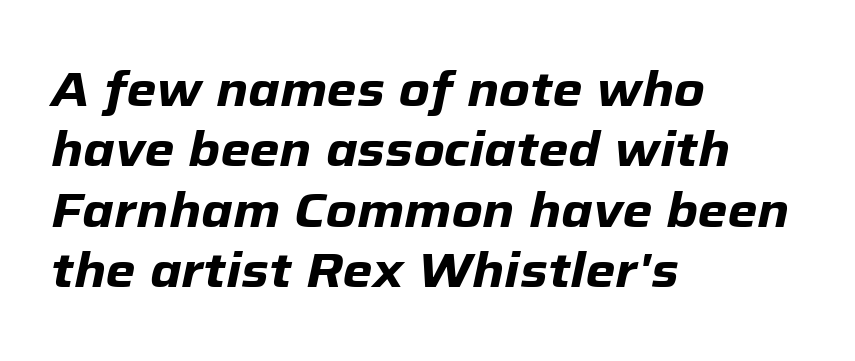
Q: Is the text bold? A: Yes.
Q: Is the text italic (slanted)? A: Yes, it leans right by about 12 degrees.
Q: Is the text underlined? A: No.
Q: How is the paragraph aligned? A: Left-aligned.
Q: Is the spacing between letters normal or unusually wide? A: Normal.
Q: Is the spacing between lines tight, normal or loose? A: Normal.
Q: Width (condensed, normal, or wide)? A: Normal.
Q: Stroke contrast? A: Low.
Q: x-height? A: Medium.
Q: Monospaced? A: No.
